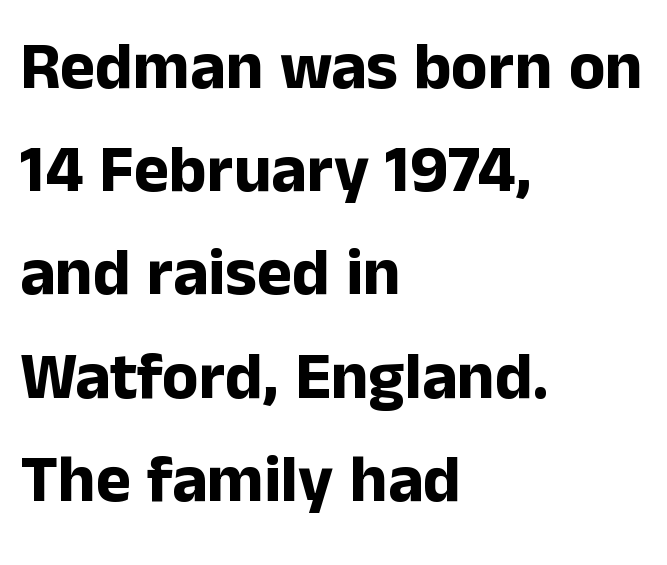
{"serif": "no", "italic": "no", "bold": "yes", "weight": "bold", "width": "normal", "stroke_contrast": "low", "x_height": "medium", "monospaced": "no", "underline": "no", "align": "left", "line_spacing": "normal", "line_spacing_ratio": 1.54, "letter_spacing": "normal", "letter_spacing_em": 0.0, "glyph_px": 67}
